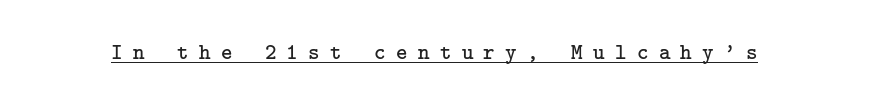
The image shows 22 px text type, upright; set unusually wide letter spacing (+0.47 em), underlined.
